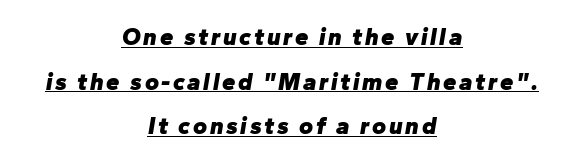
Both edges are ragged and mirror each other, which tells us the setting is centered. A full-strength bold gives these letters their thick strokes. Observe the lean: these are italic letterforms. A rule runs beneath these lines of type.
